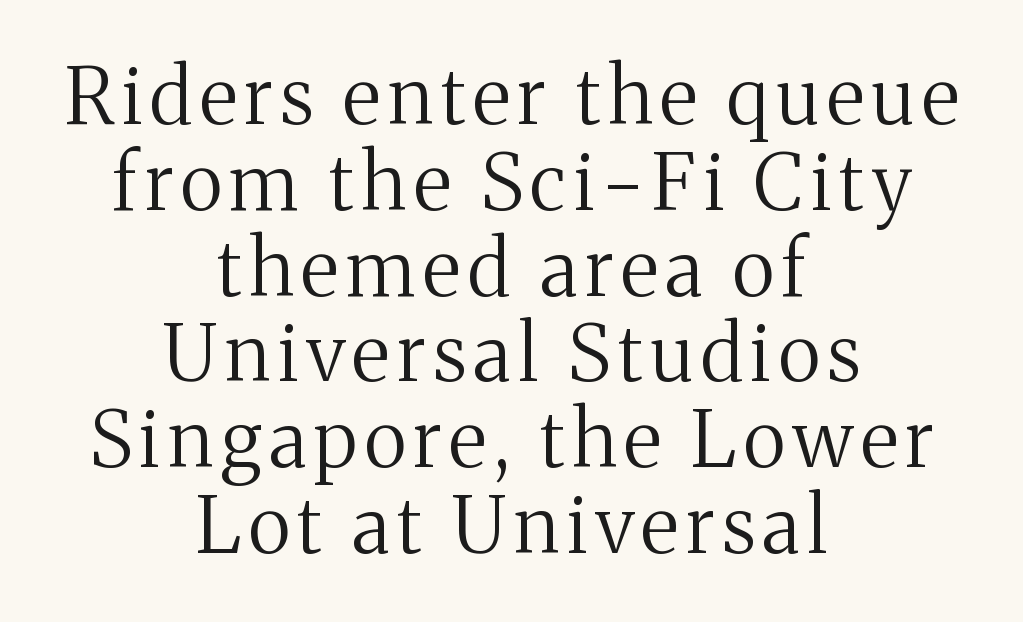
Q: Is the text bold? A: No.
Q: Is the text italic (slanted)? A: No, it is upright.
Q: Is the typeface a serif or a sans-serif typeface? A: Serif.
Q: Is the text underlined? A: No.
Q: How is the paragraph aligned? A: Centered.
Q: Is the spacing between lines tight, normal or loose? A: Tight.
Q: Width (condensed, normal, or wide)? A: Normal.
Q: Stroke contrast? A: Medium.
Q: x-height? A: Medium.
Q: Monospaced? A: No.
